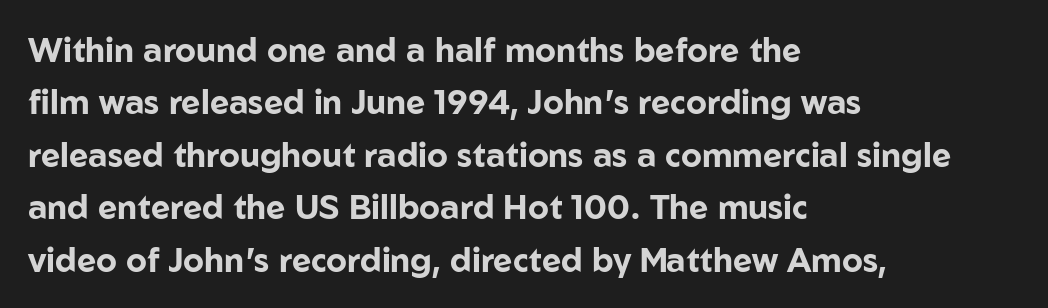
The image shows 33 px bold sans-serif type, upright; set left-aligned, normal line spacing (1.59x), normal letter spacing, not underlined; low stroke contrast and a medium x-height.
